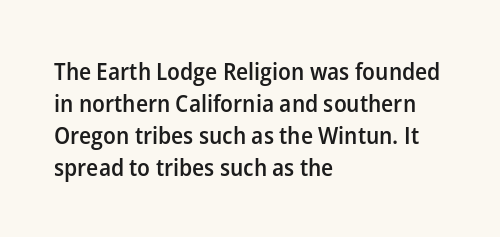
{"italic": "no", "bold": "semi", "underline": "no", "align": "left", "line_spacing": "normal", "line_spacing_ratio": 1.33, "letter_spacing": "normal", "letter_spacing_em": 0.0, "glyph_px": 24}
